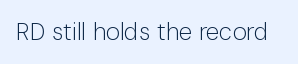
Only glyphs here, with clear space below each row. Notice how the stems are strictly vertical — no italics here. Between one letter and the next there's only the usual sliver of space. Is this a heavy cut? Hardly; it is regular or lighter.
